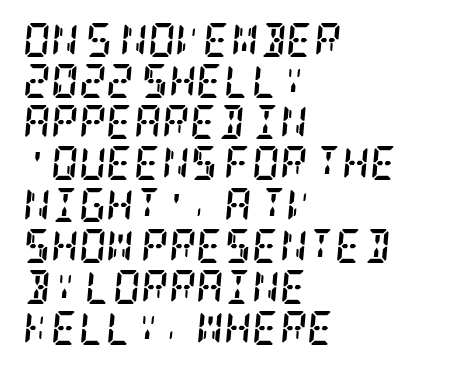
The letters are bold, with thick, heavy strokes. Compared with typical body copy, the letter spacing here is the same. Each letter's strokes conclude with small projecting serifs. You can tell it's italic because the verticals aren't actually vertical. The strip under each line holds only bare page. In CSS terms this would be text-align: left.
